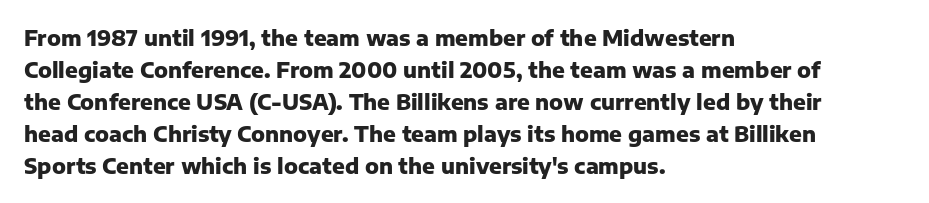
The type sits square on the baseline with zero lean. Summary of weight: heavy, a full bold. Interline gaps are of average width in this sample. The type is set solid horizontally, with unmodified tracking. Underline: absent.
